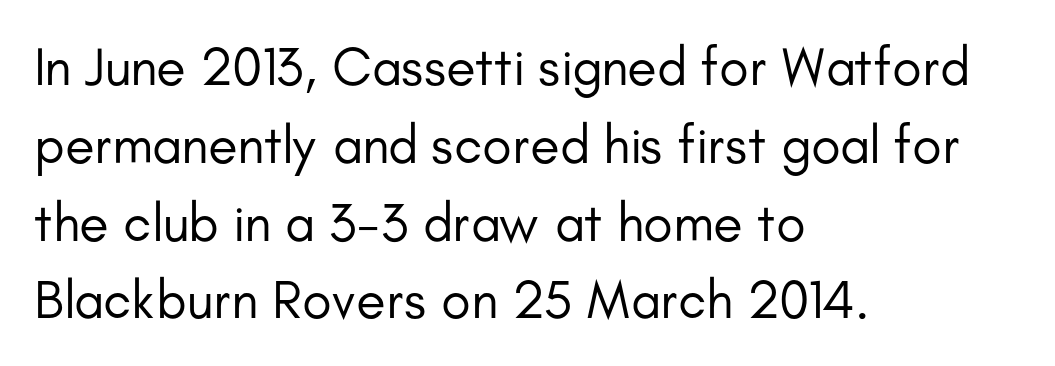
Character widths vary here, with narrow letters taking less room than wide ones. Short note: letters normally spaced. The lettering stays uniformly vertical, giving the passage a roman look. Stems here are at most as thick as an everyday book face. This sample is left-justified, so line endings fall wherever the words run out.
